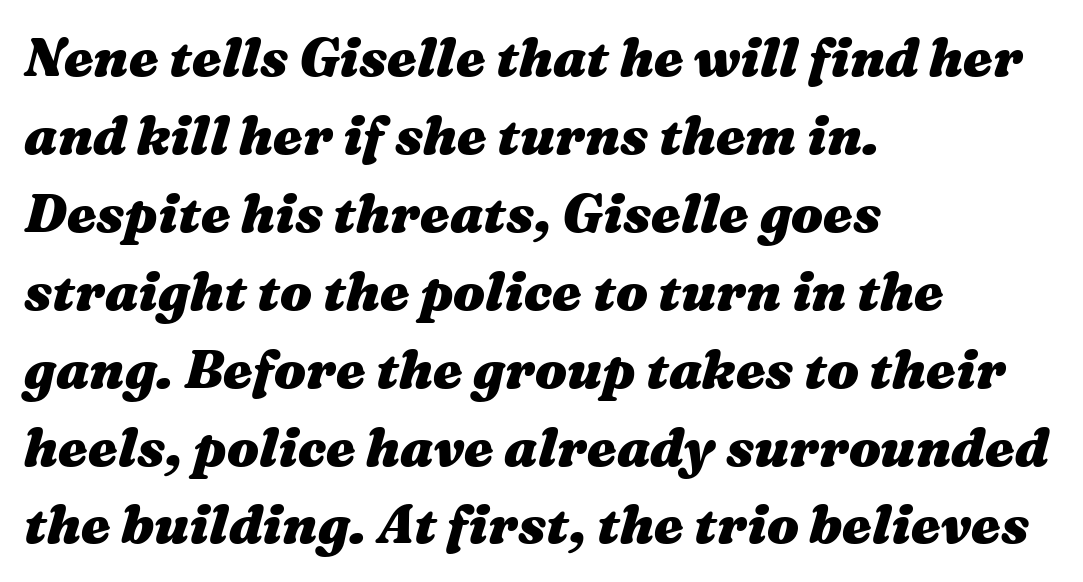
These lines keep a tight, regular rhythm from letter to letter. The face used here has a pronounced slope to its letters. These lines are set flush left with a ragged right edge. The passage shown is not underscored anywhere.
